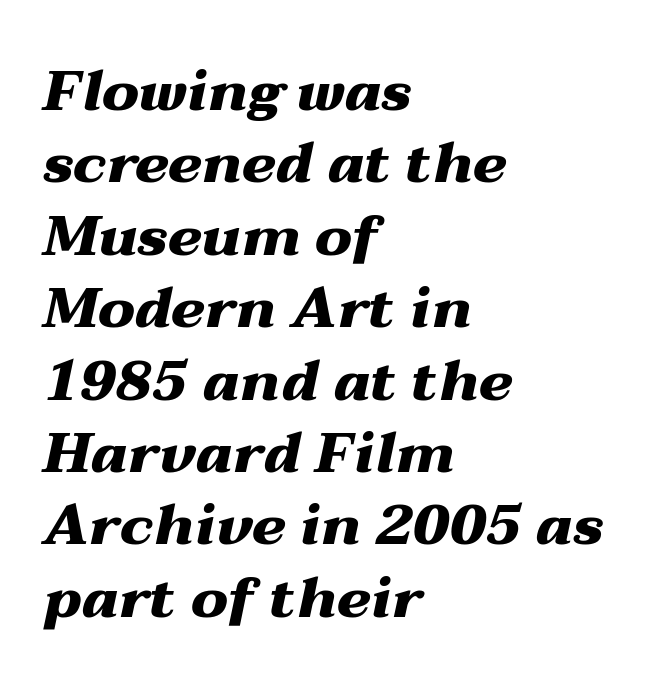
Spacing verdict: proportional, widths tailored to each character. Weight: bold. The strip under each line holds only bare page. In CSS terms this would be text-align: left. You can tell it's italic because the verticals aren't actually vertical. These lines sit exactly where default settings would place them.
